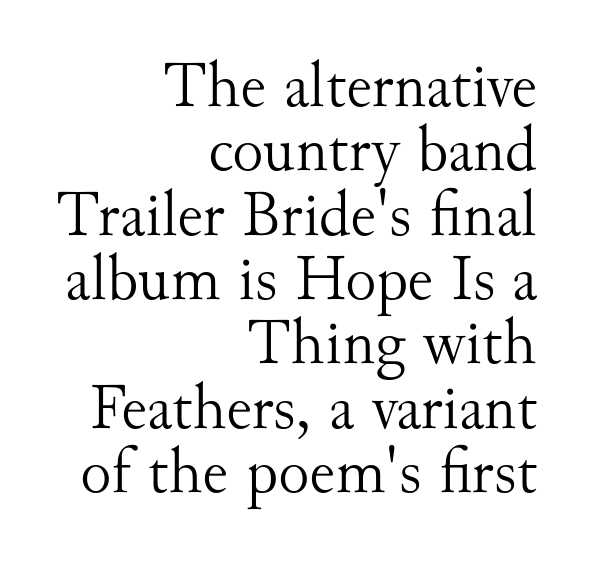
{"serif": "yes", "italic": "no", "bold": "no", "weight": "light", "width": "normal", "stroke_contrast": "medium", "x_height": "small", "monospaced": "no", "underline": "no", "align": "right", "line_spacing": "tight", "line_spacing_ratio": 0.99, "letter_spacing": "normal", "letter_spacing_em": 0.0, "glyph_px": 65}
